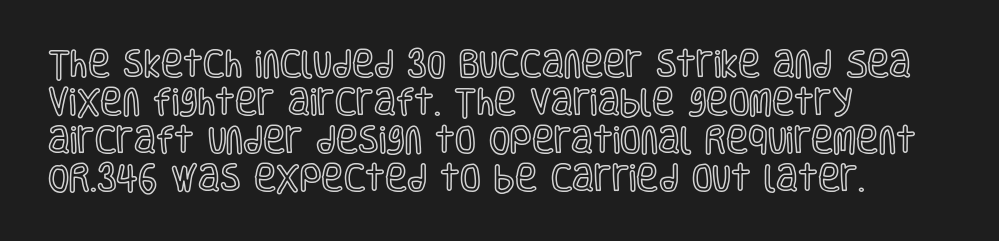
The image shows 30 px condensed type, upright; set left-aligned, normal line spacing (1.27x), normal letter spacing, not underlined; a large x-height.
